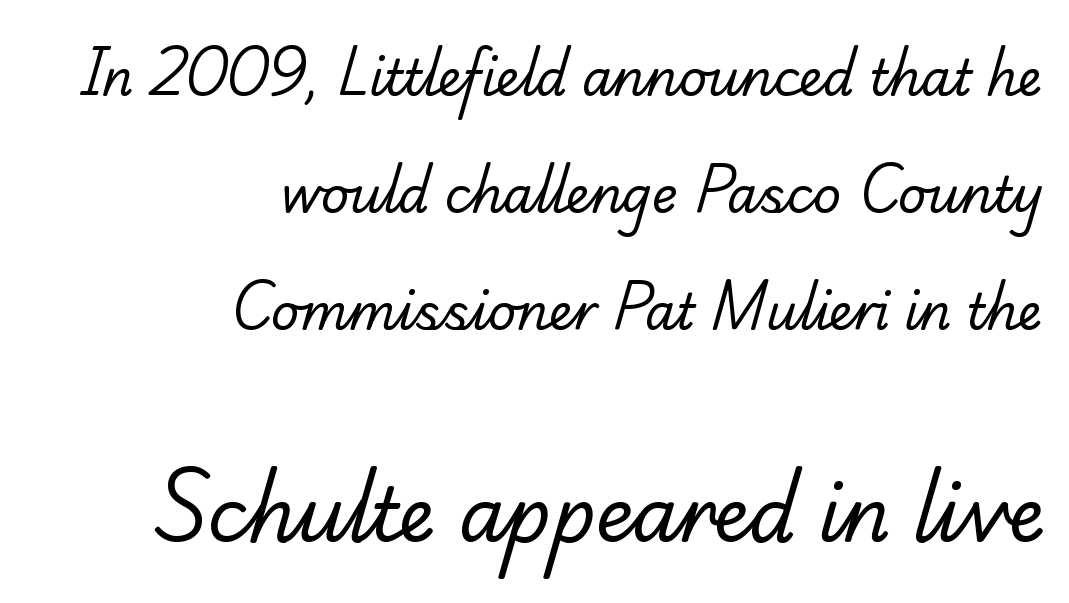
The image shows 74 px regular-weight serif type; set right-aligned, loose line spacing (2.39x), normal letter spacing, not underlined; the second (bottom) block is 1.51x larger; low stroke contrast and a small x-height.
